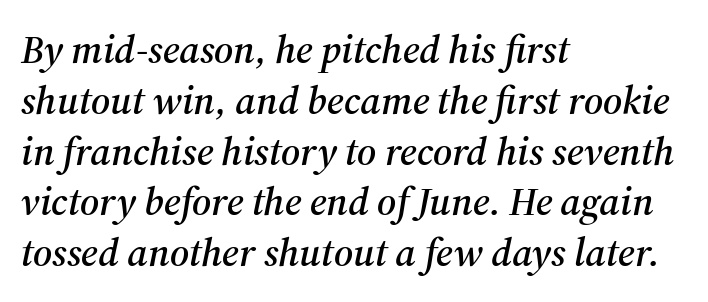
The image shows 40 px serif type, italic (leaning right); set left-aligned, normal line spacing (1.27x), normal letter spacing, not underlined; medium stroke contrast and a medium x-height.
